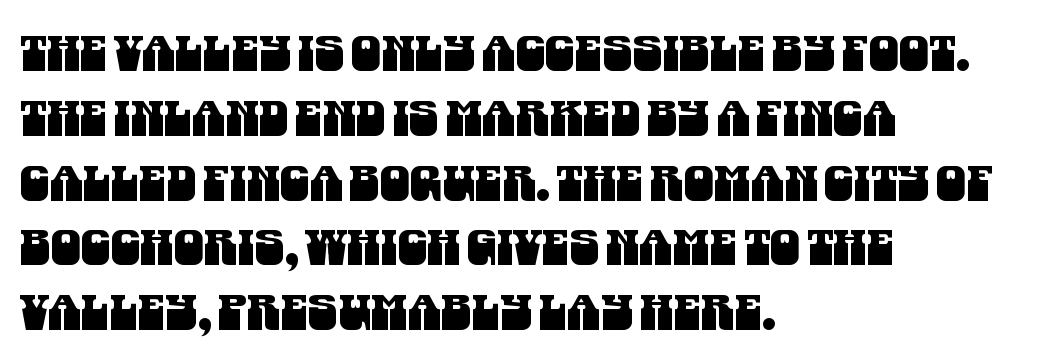
In CSS terms this would be text-align: left. Nothing unusual about the tracking: characters are spaced as the font intends. Nobody drew a line under any word here. The vertical gap from one line to the next is medium.
